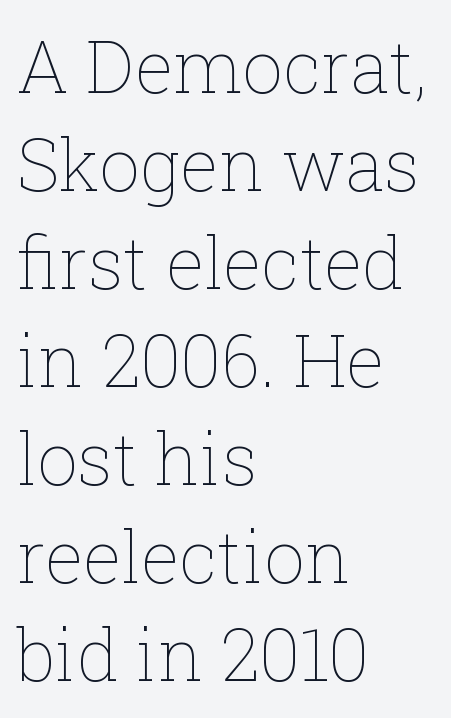
{"italic": "no", "bold": "no", "weight": "thin", "width": "normal", "stroke_contrast": "low", "x_height": "medium", "monospaced": "no", "underline": "no", "align": "left", "line_spacing": "normal", "line_spacing_ratio": 1.36, "letter_spacing": "normal", "letter_spacing_em": 0.0, "glyph_px": 72}
